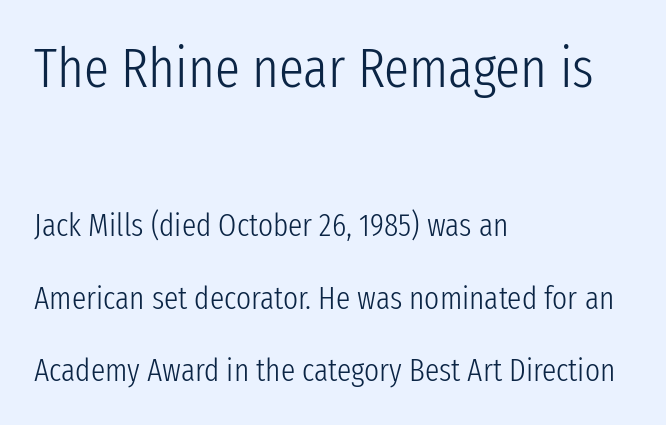
These lines are set flush left with a ragged right edge. Stroke thickness stays within the range of a standard reading face or lighter. Which of the two is more prominent by size? The first, at the top. The space between consecutive lines is lavish. The letters stand upright; this is a roman face. The characters display no serif detailing; their extremities are plain.
